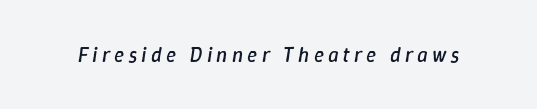
Q: Is the text bold? A: No.
Q: Is the text italic (slanted)? A: Yes, it leans right by about 9 degrees.
Q: Is the text underlined? A: No.
Q: Is the spacing between letters normal or unusually wide? A: Unusually wide.
